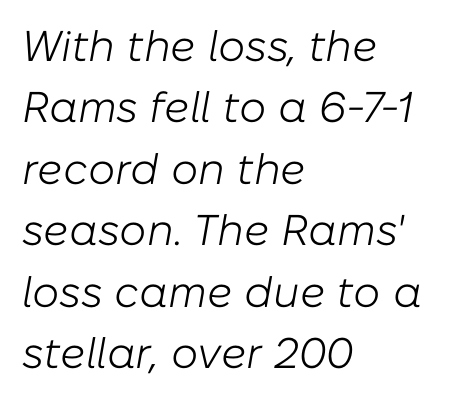
Q: Is the text bold? A: No.
Q: Is the text italic (slanted)? A: Yes, it leans right by about 10 degrees.
Q: Is the text underlined? A: No.
Q: How is the paragraph aligned? A: Left-aligned.
Q: Is the spacing between letters normal or unusually wide? A: Normal.
Q: Is the spacing between lines tight, normal or loose? A: Normal.
Q: Width (condensed, normal, or wide)? A: Normal.
Q: Stroke contrast? A: Low.
Q: x-height? A: Medium.
Q: Monospaced? A: No.
